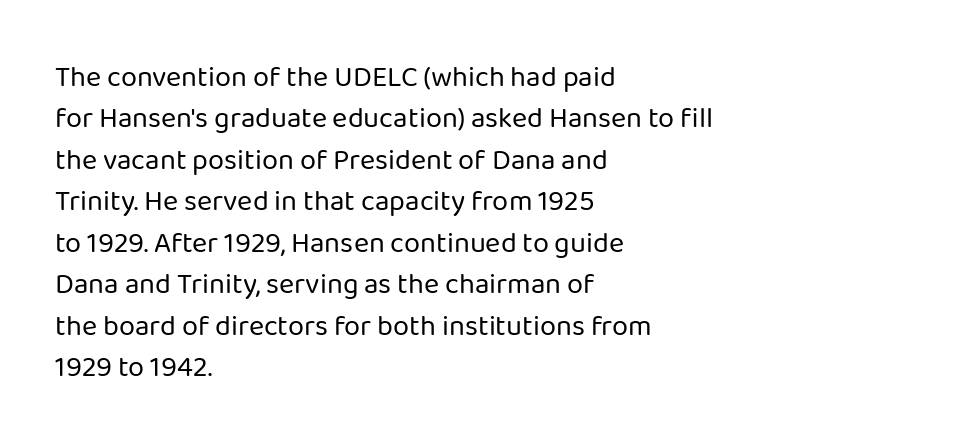
You can tell it's not italic because the verticals are truly vertical. The face used here is rendered with its standard letterfit. This rendering uses left alignment, leaving the right contour irregular. The space beneath each line is pristine and unruled.
